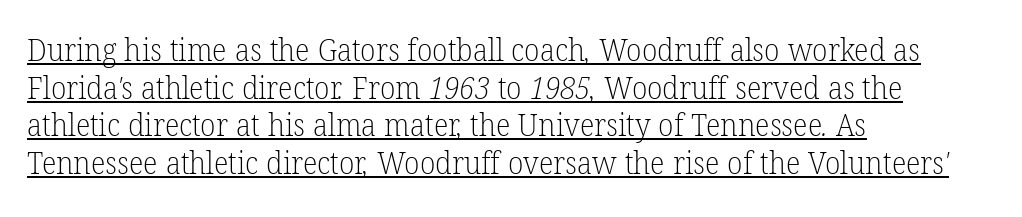
{"serif": "yes", "bold": "no", "weight": "light", "width": "normal", "stroke_contrast": "low", "x_height": "medium", "monospaced": "no", "underline": "yes", "align": "left", "line_spacing_ratio": 1.21, "letter_spacing": "normal", "letter_spacing_em": 0.0, "glyph_px": 31}
